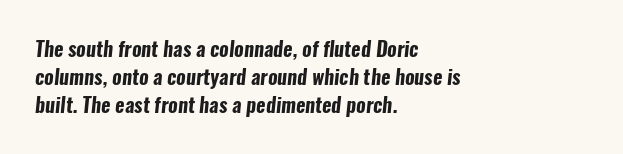
Does the copy run flush right? No — it runs flush left. Descenders hang freely into open space. The passage shown is emphatically bold. Whoever set this chose a conventional vertical rhythm.
